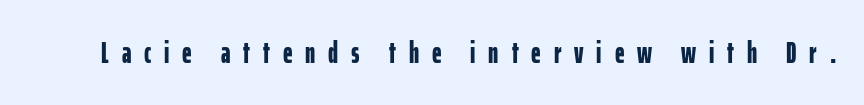
The image shows 30 px bold, condensed sans-serif type, upright; set unusually wide letter spacing (+0.43 em), not underlined; low stroke contrast and a medium x-height.
